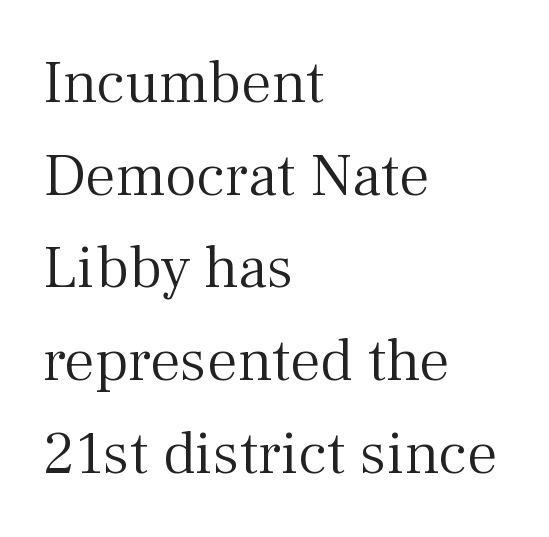
{"serif": "yes", "italic": "no", "bold": "no", "weight": "light", "width": "normal", "stroke_contrast": "medium", "x_height": "medium", "monospaced": "no", "underline": "no", "align": "left", "line_spacing": "normal", "line_spacing_ratio": 1.52, "letter_spacing": "normal", "letter_spacing_em": 0.0, "glyph_px": 61}
